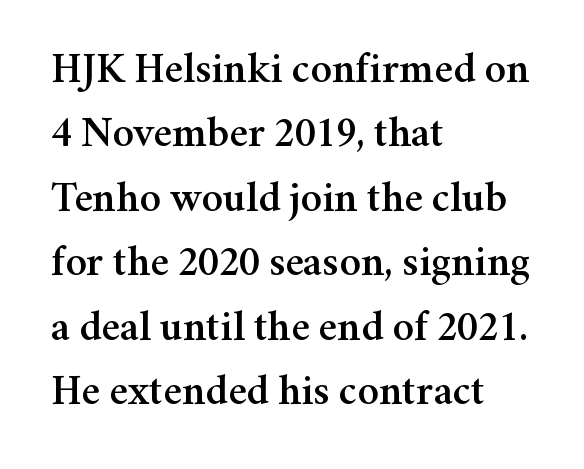
Q: Is the text italic (slanted)? A: No, it is upright.
Q: Is the typeface a serif or a sans-serif typeface? A: Serif.
Q: Is the text underlined? A: No.
Q: How is the paragraph aligned? A: Left-aligned.
Q: Is the spacing between letters normal or unusually wide? A: Normal.
Q: Is the spacing between lines tight, normal or loose? A: Normal.
Q: Width (condensed, normal, or wide)? A: Normal.
Q: Stroke contrast? A: Medium.
Q: x-height? A: Medium.
Q: Monospaced? A: No.
